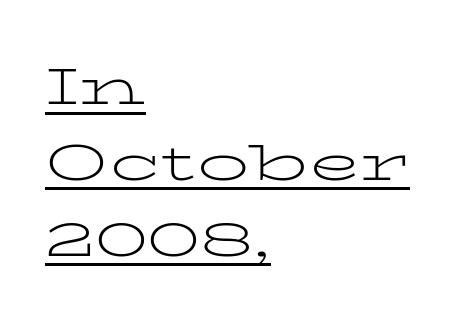
Q: Is the text bold? A: No.
Q: Is the text italic (slanted)? A: No, it is upright.
Q: Is the typeface a serif or a sans-serif typeface? A: Serif.
Q: Is the text underlined? A: Yes.
Q: How is the paragraph aligned? A: Left-aligned.
Q: Is the spacing between letters normal or unusually wide? A: Normal.
Q: Is the spacing between lines tight, normal or loose? A: Normal.
Q: Width (condensed, normal, or wide)? A: Wide.
Q: Stroke contrast? A: Low.
Q: x-height? A: Medium.
Q: Monospaced? A: No.
